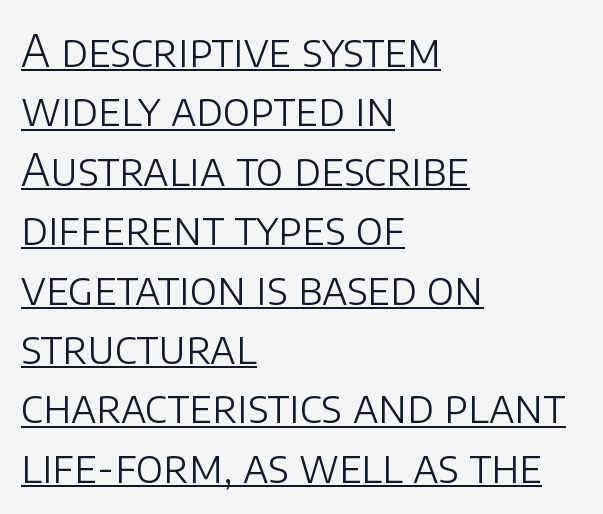
The image shows 44 px light sans-serif type, upright; set left-aligned, normal line spacing (1.35x), normal letter spacing, underlined; low stroke contrast and a large x-height.
